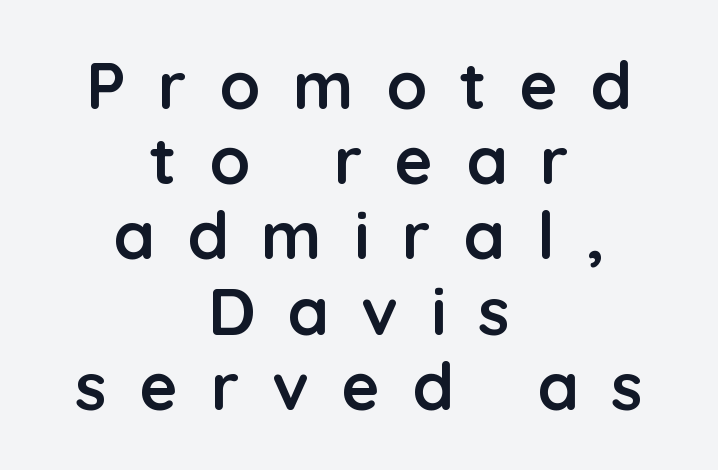
The rendering inserts visible extra space after every character. The strip under each line holds only bare page. Letterform terminals end flat and unadorned throughout the passage. In terms of posture, this sample is upright. The letters advance in unequal steps, a hallmark of proportional type. A centered setting, common on invitations and titles, is used for this passage.
